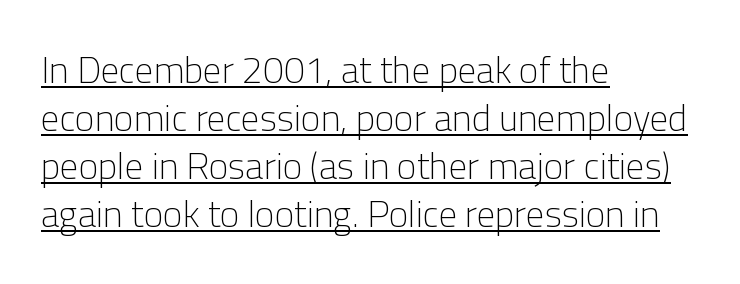
Q: Is the text bold? A: No.
Q: Is the text italic (slanted)? A: No, it is upright.
Q: Is the typeface a serif or a sans-serif typeface? A: Sans-serif.
Q: Is the text underlined? A: Yes.
Q: How is the paragraph aligned? A: Left-aligned.
Q: Is the spacing between letters normal or unusually wide? A: Normal.
Q: Is the spacing between lines tight, normal or loose? A: Normal.
Q: Width (condensed, normal, or wide)? A: Normal.
Q: Stroke contrast? A: Low.
Q: x-height? A: Medium.
Q: Monospaced? A: No.
